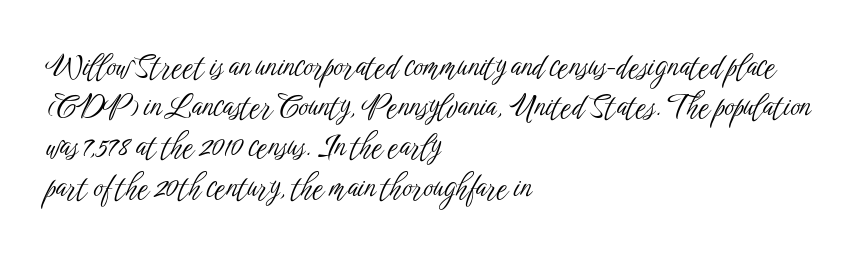
{"serif": "no", "bold": "no", "weight": "light", "width": "condensed", "stroke_contrast": "low", "x_height": "medium", "monospaced": "no", "underline": "no", "align": "left", "line_spacing": "normal", "line_spacing_ratio": 1.34, "letter_spacing": "normal", "letter_spacing_em": 0.0, "glyph_px": 30}
